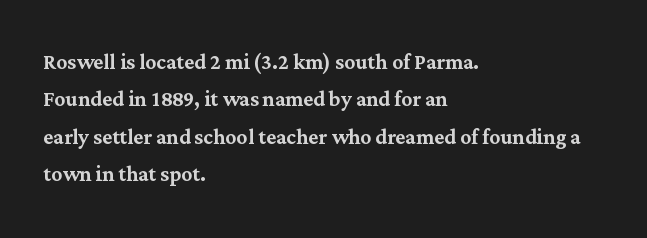
The image shows 27 px text type, upright; set left-aligned, normal line spacing (1.38x), normal letter spacing, not underlined.
